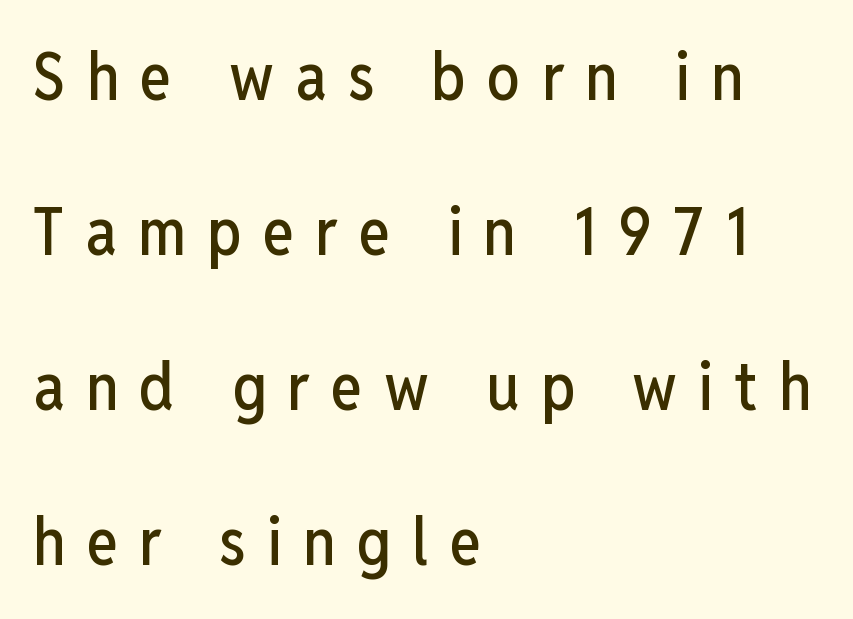
Q: Is the text italic (slanted)? A: No, it is upright.
Q: Is the typeface a serif or a sans-serif typeface? A: Sans-serif.
Q: Is the text underlined? A: No.
Q: How is the paragraph aligned? A: Left-aligned.
Q: Is the spacing between letters normal or unusually wide? A: Unusually wide.
Q: Is the spacing between lines tight, normal or loose? A: Loose.
Q: Width (condensed, normal, or wide)? A: Condensed.
Q: Stroke contrast? A: Low.
Q: x-height? A: Medium.
Q: Monospaced? A: No.
